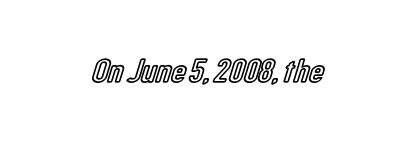
{"width": "condensed", "x_height": "medium", "monospaced": "no", "underline": "no", "letter_spacing": "normal", "letter_spacing_em": 0.0, "glyph_px": 34}
